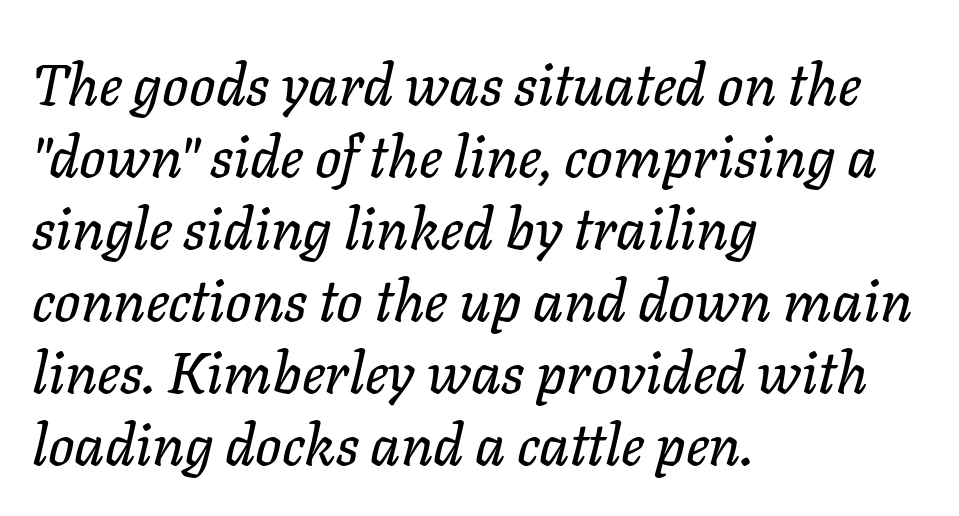
The image shows 58 px text type, italic (leaning right); set left-aligned, line spacing 1.24x, normal letter spacing, not underlined; low stroke contrast and a medium x-height.
